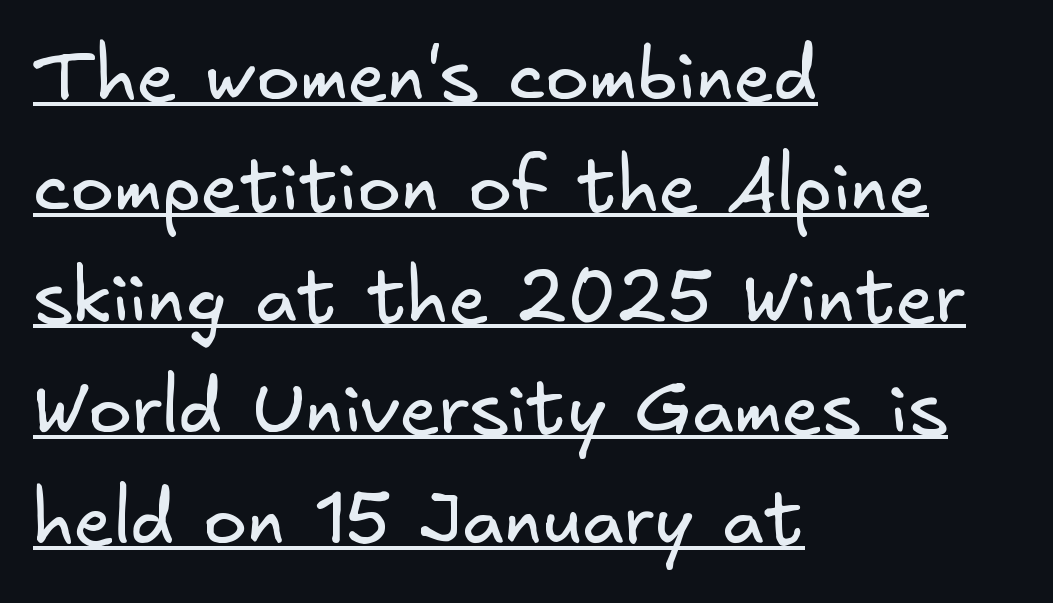
Nothing sits at the stroke ends, so this counts as sans-serif. Leading: standard. This rendering features underlined lettering. Vertical stems look standard width or narrower in stroke.
